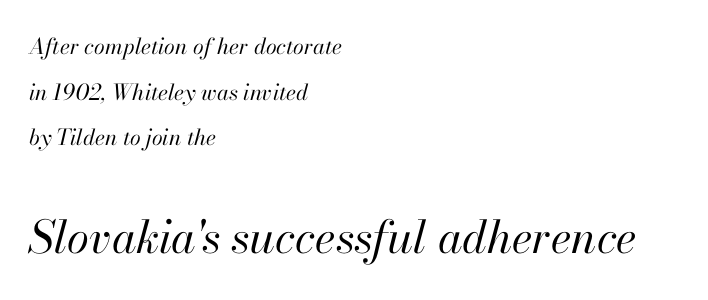
Think of a printed novel: that variable character pitch is what you see here. If you squint, the bottom block still reads clearly — it's the larger of the two. Nothing unusual about the tracking: characters are spaced as the font intends. Decoration check: the copy has no underline. The typesetting does not lean heavy: it is not bold. This sample uses an oblique cut, with every glyph tilted off the vertical.
